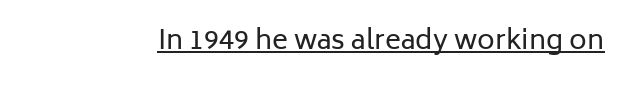
Vertical stems look standard width or narrower in stroke. This sample carries an underscore along the baseline area. Notice how the stems are strictly vertical — no italics here. Spacing between characters is what you'd get straight out of the box.
